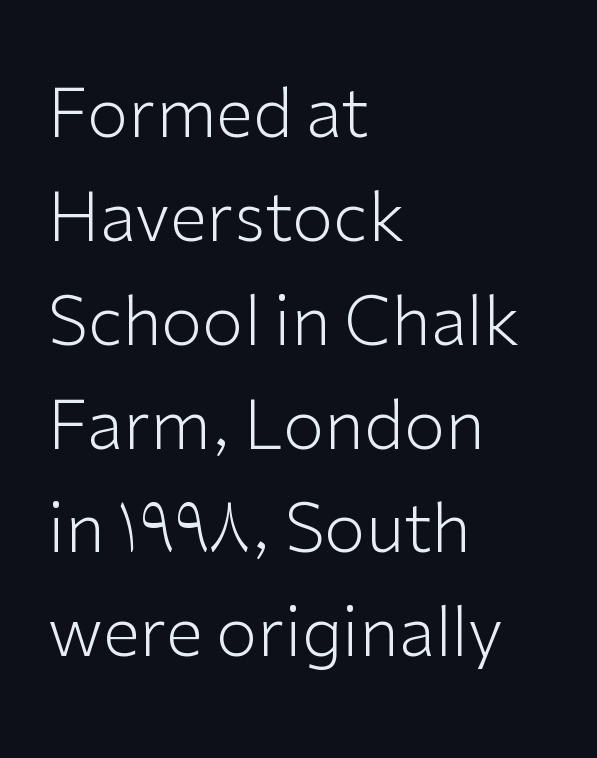
{"serif": "no", "italic": "no", "bold": "no", "weight": "light", "width": "normal", "stroke_contrast": "low", "x_height": "medium", "monospaced": "no", "underline": "no", "align": "left", "line_spacing": "normal", "line_spacing_ratio": 1.55, "letter_spacing": "normal", "letter_spacing_em": 0.0, "glyph_px": 67}
